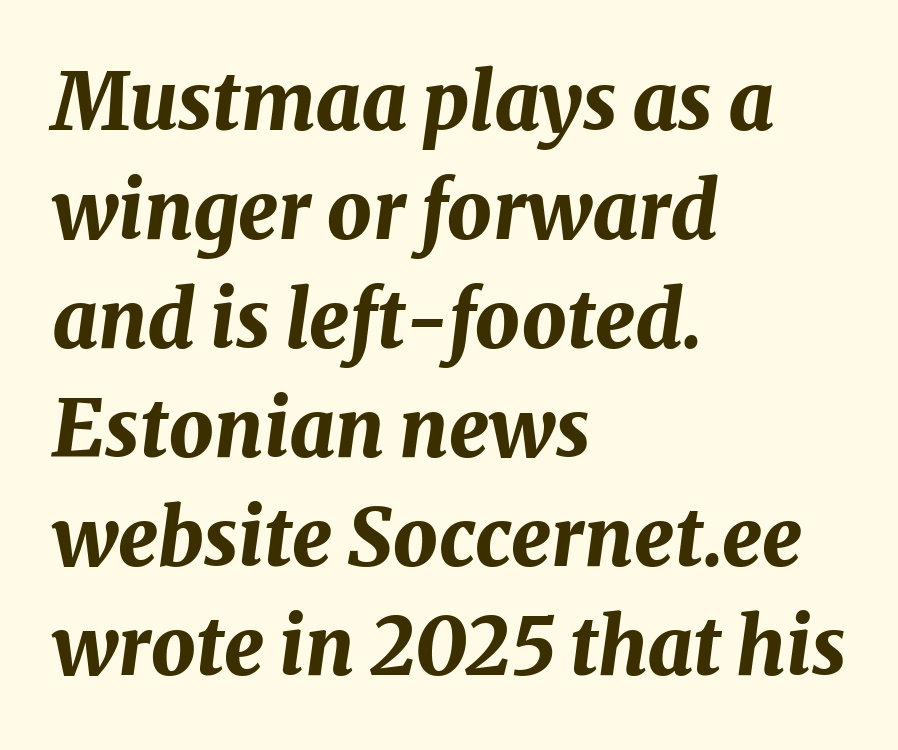
Q: Is the text bold? A: Yes.
Q: Is the text italic (slanted)? A: Yes, it leans right by about 8 degrees.
Q: Is the text underlined? A: No.
Q: How is the paragraph aligned? A: Left-aligned.
Q: Is the spacing between letters normal or unusually wide? A: Normal.
Q: Is the spacing between lines tight, normal or loose? A: Normal.
Q: Width (condensed, normal, or wide)? A: Normal.
Q: Stroke contrast? A: Medium.
Q: x-height? A: Medium.
Q: Monospaced? A: No.
